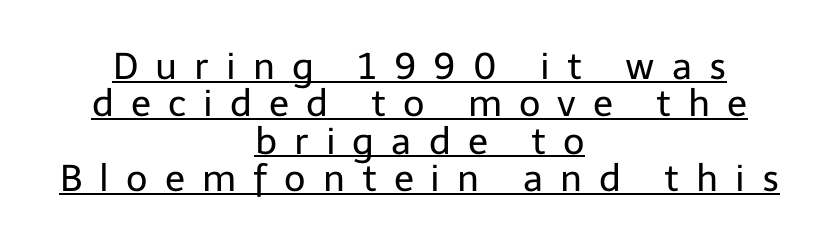
{"serif": "no", "italic": "no", "bold": "no", "weight": "regular", "width": "normal", "stroke_contrast": "low", "x_height": "medium", "monospaced": "no", "underline": "yes", "align": "center", "line_spacing": "tight", "line_spacing_ratio": 1.01, "letter_spacing": "wide", "letter_spacing_em": 0.46, "glyph_px": 37}
